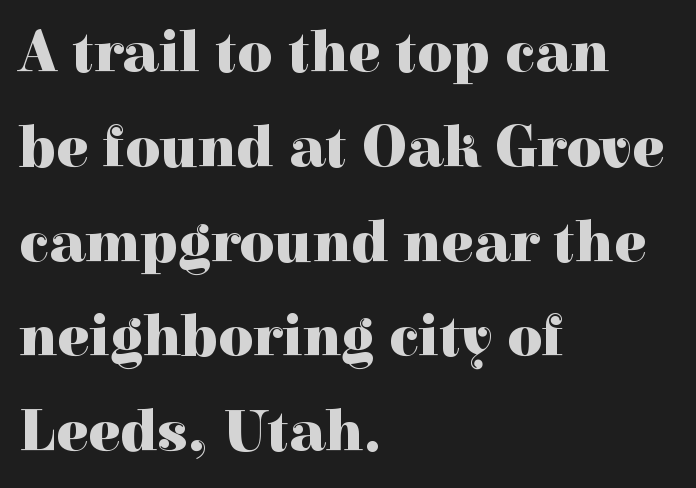
Words appear dense and cohesive because spacing is normal. Proportional: the letters do not fall into vertical columns. Underline: absent. Every character sits straight up, as roman type does.
